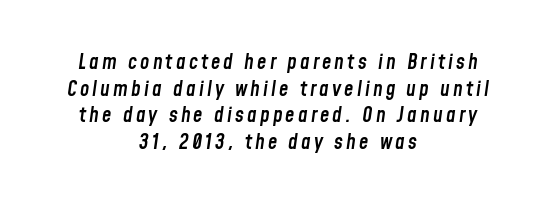
These lines are centered, leaving both edges ragged. The text carries the slant typical of an italic or oblique font. The designer left line spacing at the default. Emphasis by weight is partial: semibold. Check the space under the baseline: it is left empty.
